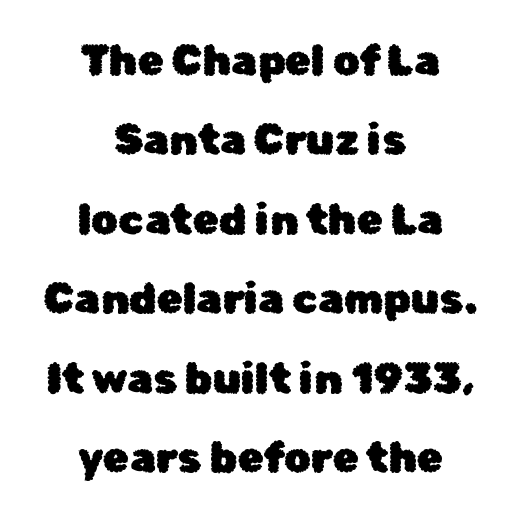
The image shows 42 px sans-serif type, upright; set centered, line spacing 1.89x, normal letter spacing, not underlined; low stroke contrast and a medium x-height.
